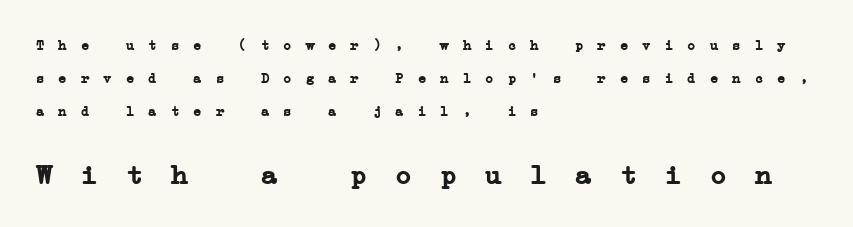
A typesetter would call this heavily tracked-out type. The gap between lines stays unmarked. Horizontally, the lines are justified to the leading edge only. The more generous point size was reserved for the lower chunk. Set as a true bold cut, around the 700 mark.
